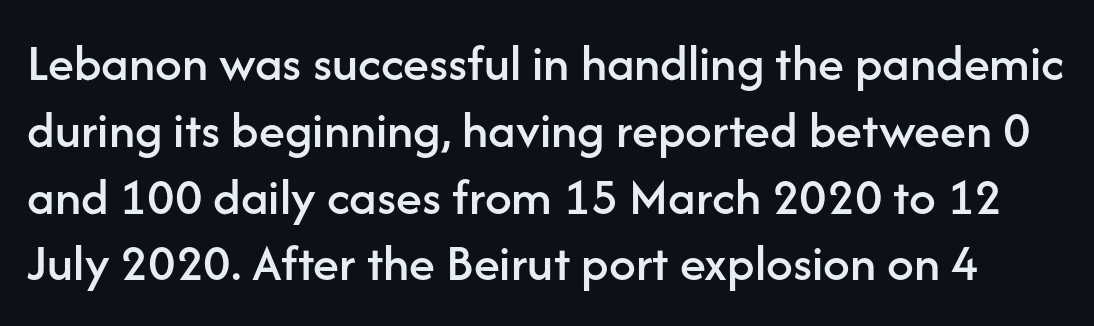
Q: Is the text italic (slanted)? A: No, it is upright.
Q: Is the typeface a serif or a sans-serif typeface? A: Sans-serif.
Q: Is the text underlined? A: No.
Q: Is the spacing between letters normal or unusually wide? A: Normal.
Q: Is the spacing between lines tight, normal or loose? A: Normal.
Q: Width (condensed, normal, or wide)? A: Normal.
Q: Stroke contrast? A: Low.
Q: x-height? A: Medium.
Q: Monospaced? A: No.
